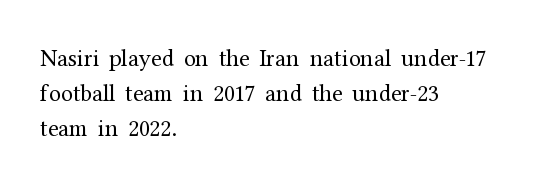
No word sits above an underline. This is the regular roman posture of the typeface. The lines in this sample share a left origin and differ only in where they stop. Successive baselines arrive at the customary interval.
